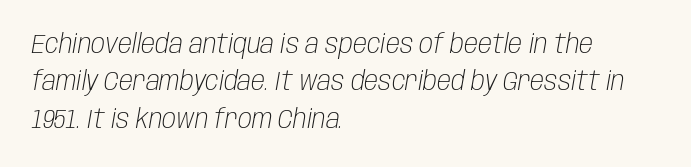
{"italic": "yes", "lean": "right", "slant_degrees": 10, "bold": "no", "underline": "no", "align": "left", "line_spacing": "normal", "line_spacing_ratio": 1.44, "letter_spacing": "normal", "letter_spacing_em": 0.0, "glyph_px": 26}
